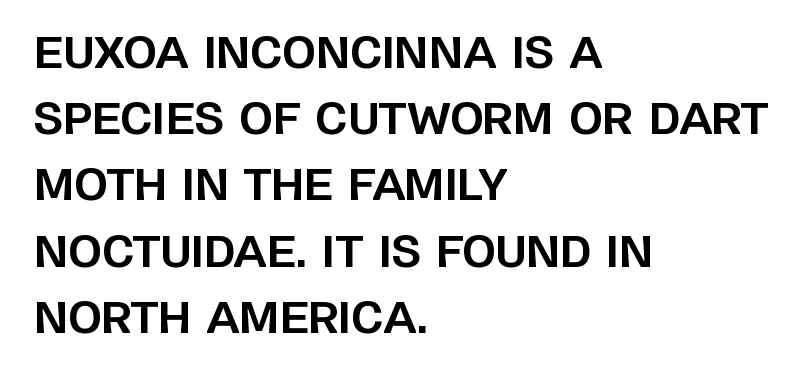
Note: no serifs on the glyphs. Plain, unruled lines of type. Does the lettering tilt? It doesn't — this is upright. Spacing verdict: proportional, widths tailored to each character. What's the leading like? Ordinary, nothing unusual. Letter spacing: default.
